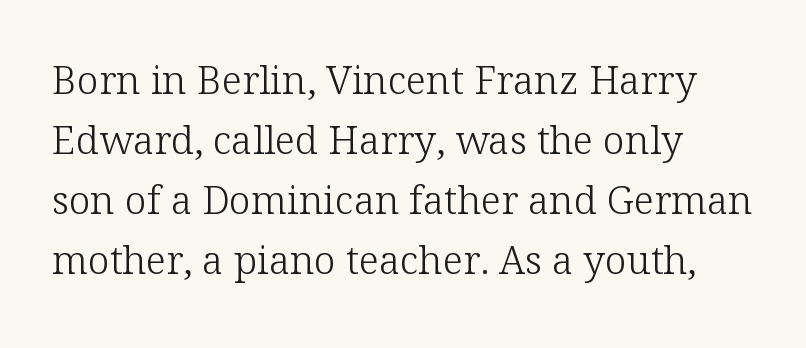
{"serif": "yes", "italic": "no", "bold": "no", "weight": "light", "width": "normal", "stroke_contrast": "low", "x_height": "medium", "monospaced": "no", "underline": "no", "align": "left", "line_spacing": "normal", "line_spacing_ratio": 1.54, "letter_spacing": "normal", "letter_spacing_em": 0.0, "glyph_px": 39}
